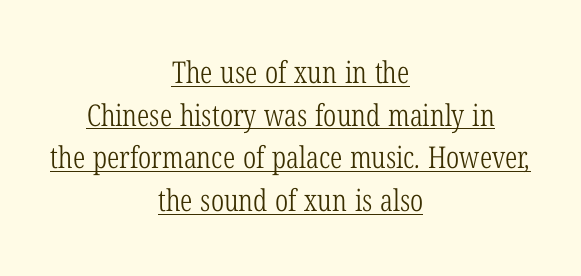
Q: Is the text bold? A: No.
Q: Is the typeface a serif or a sans-serif typeface? A: Serif.
Q: Is the text underlined? A: Yes.
Q: How is the paragraph aligned? A: Centered.
Q: Is the spacing between letters normal or unusually wide? A: Normal.
Q: Is the spacing between lines tight, normal or loose? A: Normal.
Q: Width (condensed, normal, or wide)? A: Condensed.
Q: Stroke contrast? A: Low.
Q: x-height? A: Medium.
Q: Monospaced? A: No.
